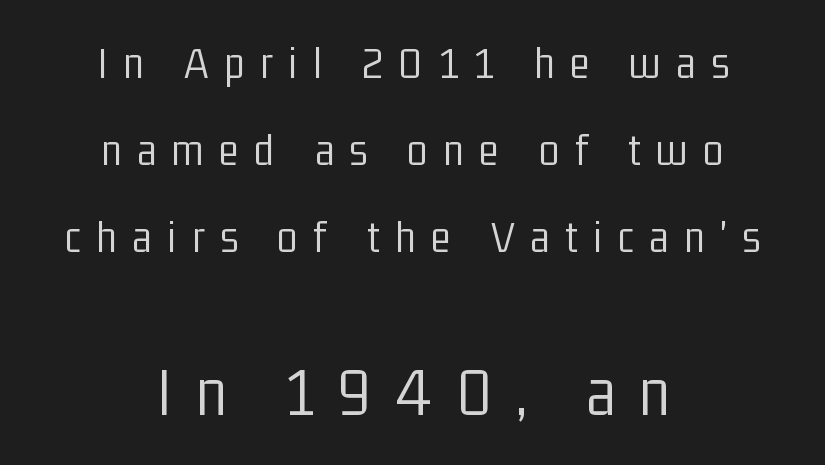
Short note: letters widely spaced. This rendering features lettering with no underline. Compared with a flush-left layout, this one balances lines on the center instead. This sample has the flowing, uneven cadence of proportional lettering.
